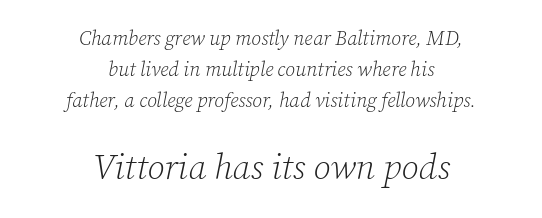
{"serif": "yes", "italic": "yes", "lean": "right", "slant_degrees": 12, "bold": "no", "weight": "light", "width": "normal", "stroke_contrast": "low", "x_height": "medium", "monospaced": "no", "underline": "no", "align": "center", "line_spacing": "normal", "line_spacing_ratio": 1.54, "letter_spacing": "normal", "letter_spacing_em": 0.0, "larger_block": "second", "size_ratio": 1.75, "glyph_px": 35}
